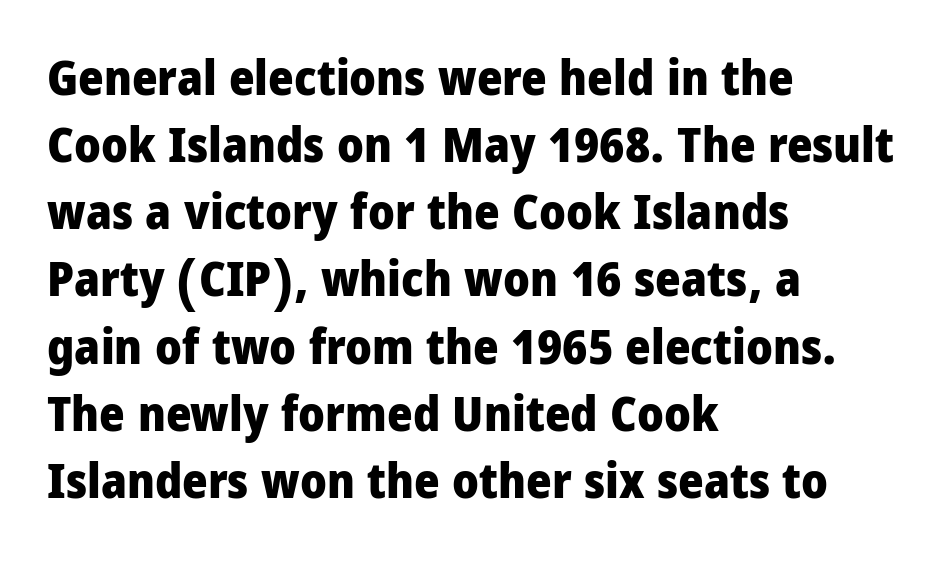
Vertically, the passage feels balanced, rows spaced as you'd expect. This is heavy type, rendered in bold. This rendering leaves character spacing at its baseline value. Layout note: lines flush left. Nobody drew a line under any word here. Is this a fixed-width face? No — the glyphs have proportional, varying widths.
